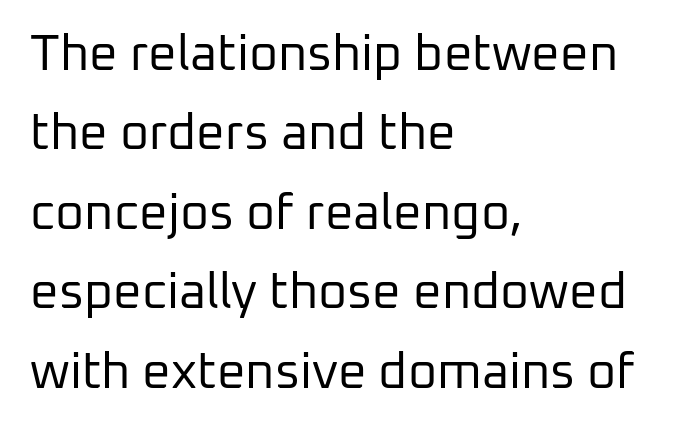
The image shows 50 px regular-weight sans-serif type, upright; set left-aligned, normal line spacing (1.59x), normal letter spacing, not underlined; low stroke contrast and a medium x-height.
